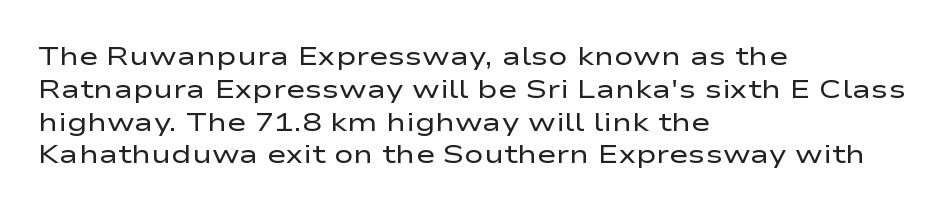
Check the space under the baseline: it is left empty. Posture: upright roman. Is the type heavy? It reads as light-to-regular instead. One-word summary of the alignment: left. The line-height multiplier appears to be the usual default.
